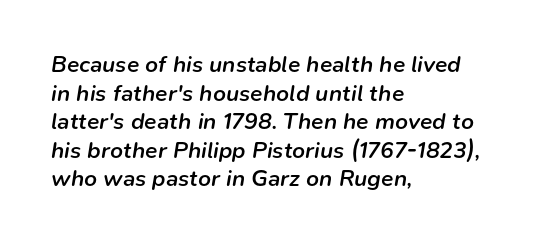
Q: Is the text bold? A: Semi-bold.
Q: Is the text italic (slanted)? A: Yes, it leans right by about 9 degrees.
Q: Is the text underlined? A: No.
Q: How is the paragraph aligned? A: Left-aligned.
Q: Is the spacing between letters normal or unusually wide? A: Normal.
